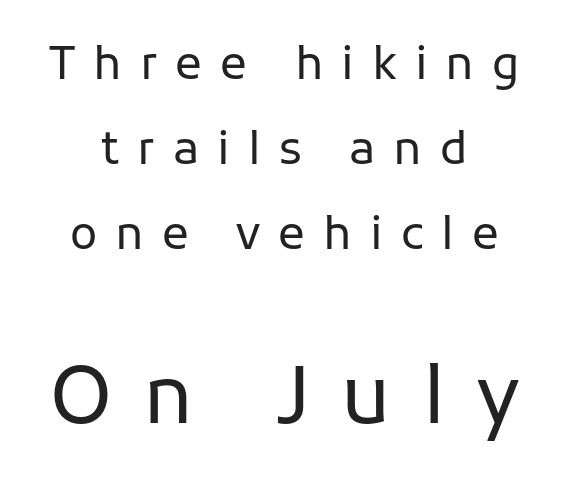
The image shows 79 px regular-weight sans-serif type, upright; set centered, line spacing 1.89x, unusually wide letter spacing (+0.4 em), not underlined; the second (bottom) block is 1.76x larger; low stroke contrast and a medium x-height.
